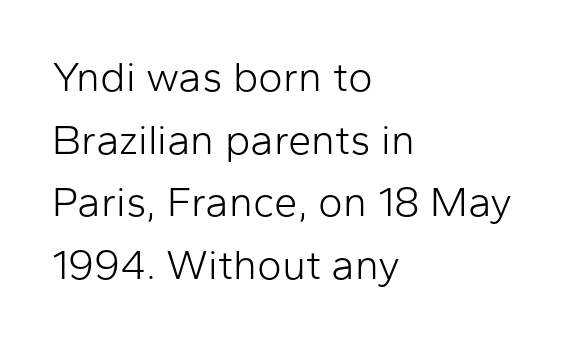
Nothing heavy about these letters — not bold at all. Tracking value appears to be zero — textbook default spacing. Whoever set this chose a conventional vertical rhythm. I'd call this a sans setting — the letters go barefoot. Lines of text with bare space underneath. The letters stand straight up with perfectly vertical stems.
